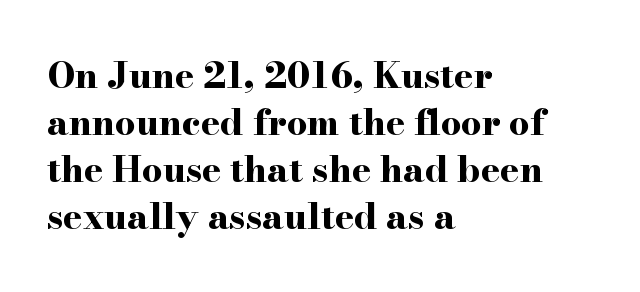
The image shows 36 px bold, wide serif type, upright; set left-aligned, normal line spacing (1.31x), normal letter spacing, not underlined; high stroke contrast and a small x-height.
